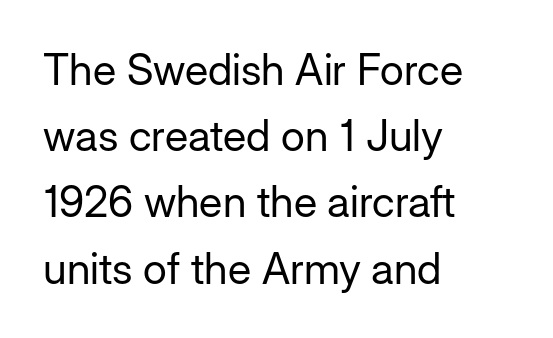
{"serif": "no", "italic": "no", "bold": "no", "weight": "regular", "width": "normal", "stroke_contrast": "low", "x_height": "medium", "monospaced": "no", "underline": "no", "align": "left", "line_spacing": "normal", "line_spacing_ratio": 1.54, "letter_spacing": "normal", "letter_spacing_em": 0.0, "glyph_px": 43}
